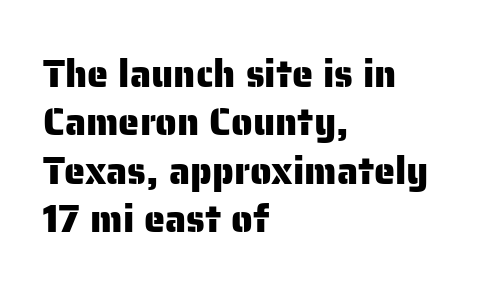
{"serif": "no", "italic": "no", "width": "normal", "stroke_contrast": "low", "x_height": "medium", "monospaced": "no", "underline": "no", "align": "left", "line_spacing": "normal", "line_spacing_ratio": 1.27, "letter_spacing": "normal", "letter_spacing_em": 0.0, "glyph_px": 38}
